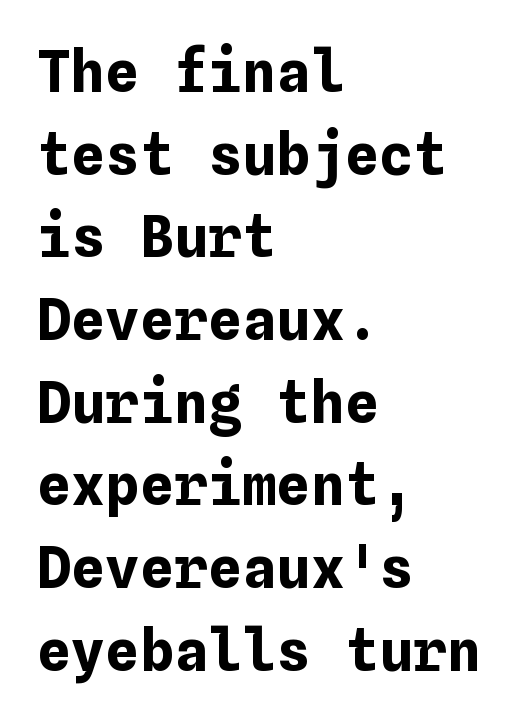
{"italic": "no", "bold": "yes", "weight": "bold", "width": "normal", "stroke_contrast": "low", "x_height": "medium", "underline": "no", "align": "left", "line_spacing": "normal", "line_spacing_ratio": 1.45, "letter_spacing": "normal", "letter_spacing_em": 0.0, "glyph_px": 57}
